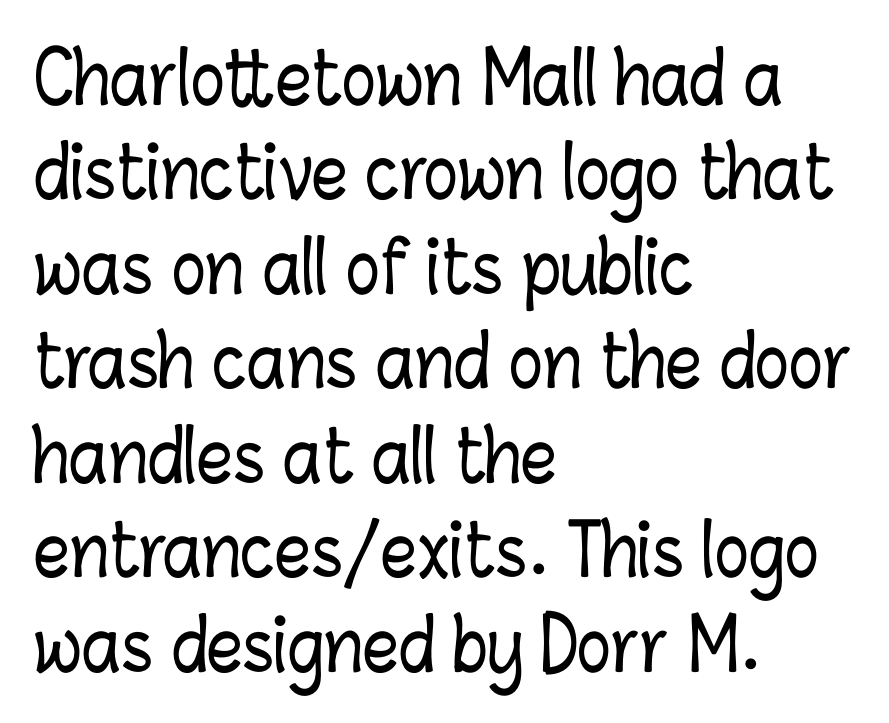
Q: Is the text italic (slanted)? A: No, it is upright.
Q: Is the text underlined? A: No.
Q: How is the paragraph aligned? A: Left-aligned.
Q: Is the spacing between letters normal or unusually wide? A: Normal.
Q: Is the spacing between lines tight, normal or loose? A: Normal.
Q: Width (condensed, normal, or wide)? A: Condensed.
Q: Stroke contrast? A: Low.
Q: x-height? A: Medium.
Q: Monospaced? A: No.
